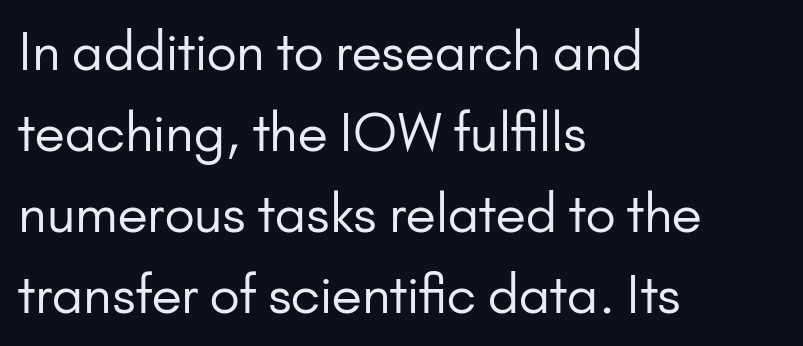
The text block is weighted toward the left margin, trailing off unevenly rightward. Glyph-to-glyph distance matches everyday printed text. Evenly set lines give the paragraph a standard silhouette. Does the lettering tilt? It doesn't — this is upright. The characters are drawn with everyday or finer stroke widths. Does the type have serifs? No, each stem ends abruptly.
